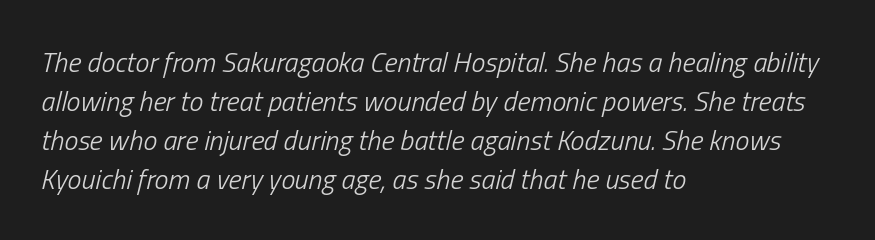
The image shows 28 px light, condensed type, italic (leaning right); set left-aligned, normal line spacing (1.39x), normal letter spacing, not underlined; low stroke contrast and a medium x-height.
